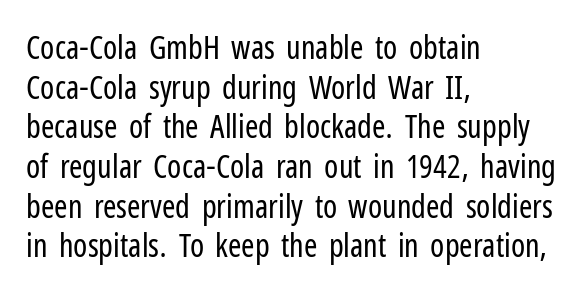
{"serif": "no", "italic": "no", "bold": "no", "weight": "regular", "width": "condensed", "stroke_contrast": "low", "x_height": "medium", "monospaced": "no", "underline": "no", "align": "left", "line_spacing_ratio": 1.24, "letter_spacing": "normal", "letter_spacing_em": 0.0, "glyph_px": 32}
